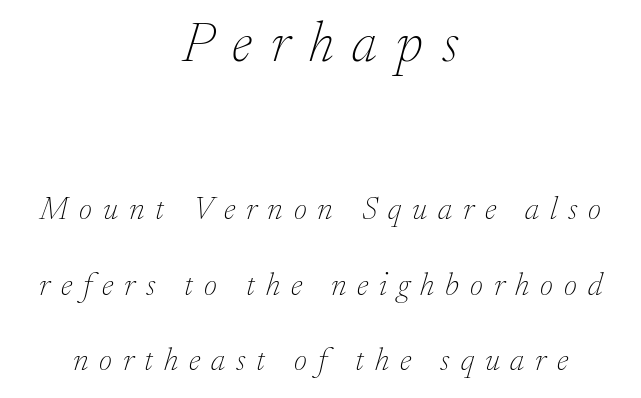
Q: Is the text bold? A: No.
Q: Is the text italic (slanted)? A: Yes, it leans right by about 17 degrees.
Q: Is the typeface a serif or a sans-serif typeface? A: Serif.
Q: Is the text underlined? A: No.
Q: How is the paragraph aligned? A: Centered.
Q: Is the spacing between letters normal or unusually wide? A: Unusually wide.
Q: Is the spacing between lines tight, normal or loose? A: Loose.
Q: Which block of text is set in a larger size, the first (top) or the second (bottom)? A: The first (top) one.
Q: Width (condensed, normal, or wide)? A: Normal.
Q: Stroke contrast? A: Low.
Q: x-height? A: Small.
Q: Monospaced? A: No.
